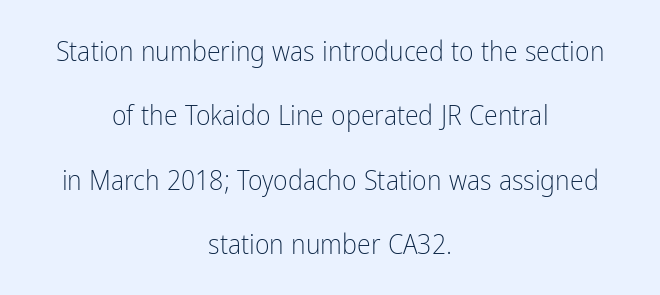
Each letter keeps its own natural width here, so spacing adapts to shape. The type family on display is of the sans-serif kind. Stem width sits at or under what a default text font uses. The rag falls on both sides of this text block equally.
